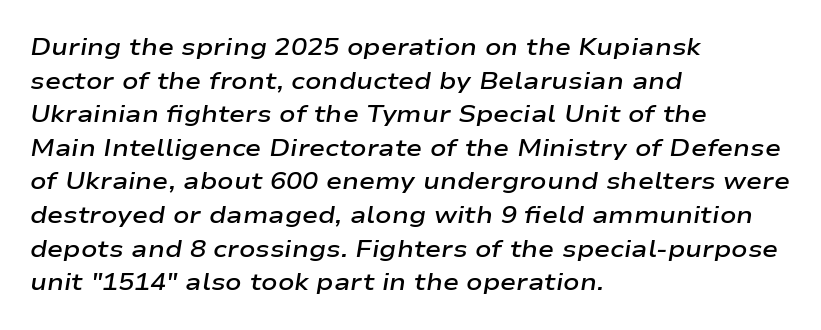
{"italic": "yes", "lean": "right", "slant_degrees": 9, "bold": "semi", "underline": "no", "align": "left", "line_spacing": "normal", "line_spacing_ratio": 1.4, "letter_spacing": "normal", "letter_spacing_em": 0.0, "glyph_px": 24}
